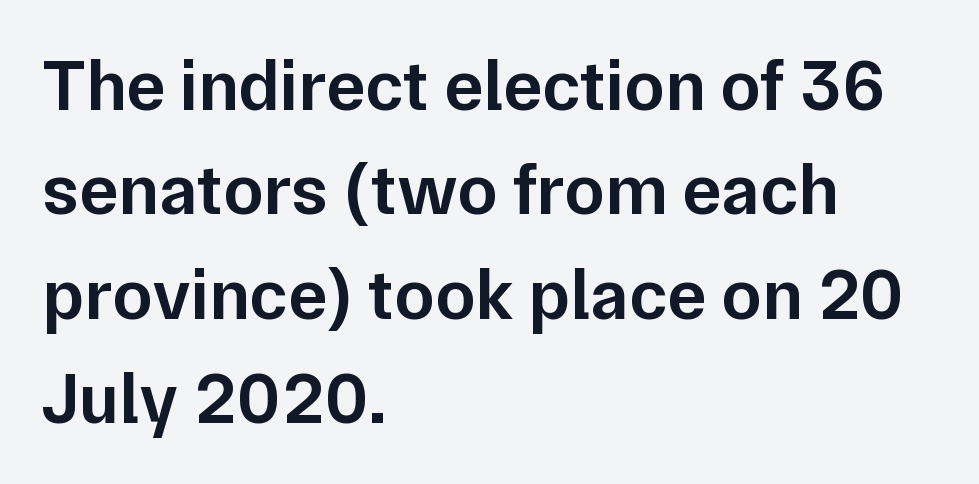
The image shows 73 px semibold sans-serif type, upright; set left-aligned, normal line spacing (1.43x), normal letter spacing, not underlined; low stroke contrast and a medium x-height.
